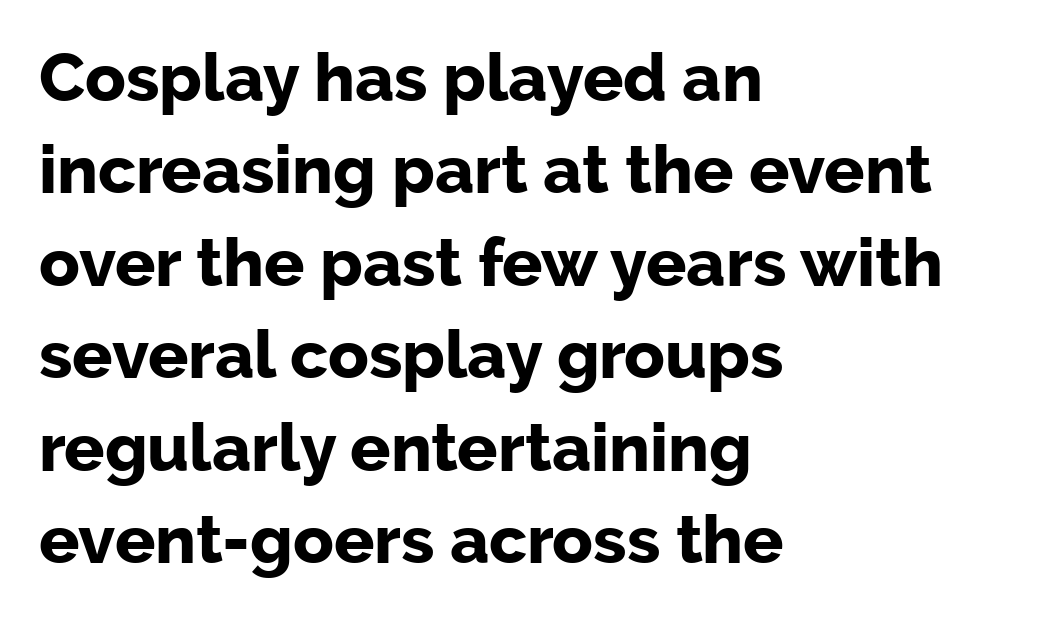
Q: Is the text bold? A: Yes.
Q: Is the text italic (slanted)? A: No, it is upright.
Q: Is the typeface a serif or a sans-serif typeface? A: Sans-serif.
Q: Is the text underlined? A: No.
Q: How is the paragraph aligned? A: Left-aligned.
Q: Is the spacing between letters normal or unusually wide? A: Normal.
Q: Is the spacing between lines tight, normal or loose? A: Normal.
Q: Width (condensed, normal, or wide)? A: Normal.
Q: Stroke contrast? A: Low.
Q: x-height? A: Medium.
Q: Monospaced? A: No.
